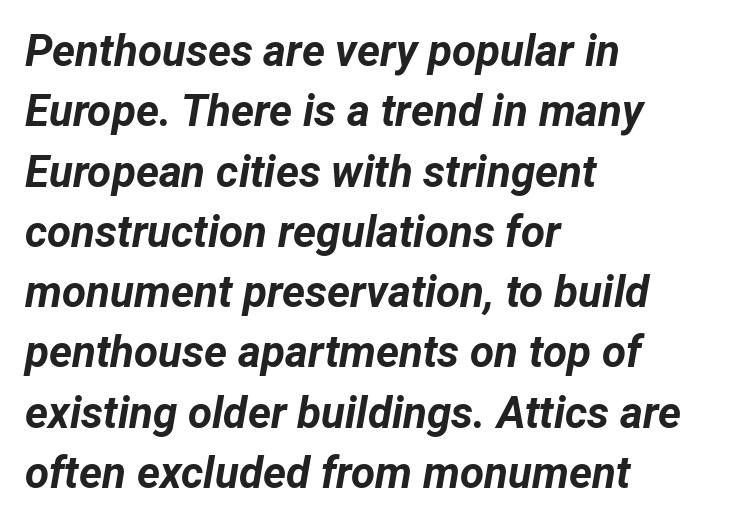
{"italic": "yes", "lean": "right", "slant_degrees": 12, "bold": "yes", "weight": "bold", "width": "normal", "stroke_contrast": "low", "x_height": "medium", "monospaced": "no", "underline": "no", "align": "left", "line_spacing": "normal", "line_spacing_ratio": 1.37, "letter_spacing": "normal", "letter_spacing_em": 0.0, "glyph_px": 44}
